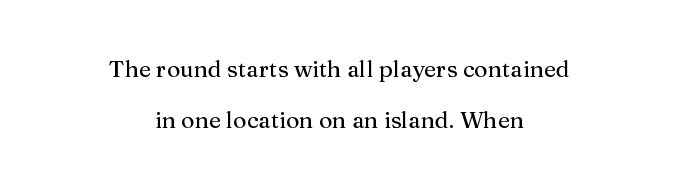
{"italic": "no", "underline": "no", "align": "center", "line_spacing": "loose", "line_spacing_ratio": 2.22, "letter_spacing": "normal", "letter_spacing_em": 0.0, "glyph_px": 23}
